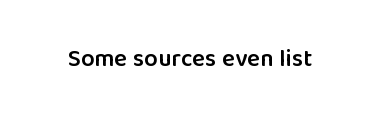
{"italic": "no", "bold": "semi", "underline": "no", "letter_spacing": "normal", "letter_spacing_em": 0.0, "glyph_px": 24}
